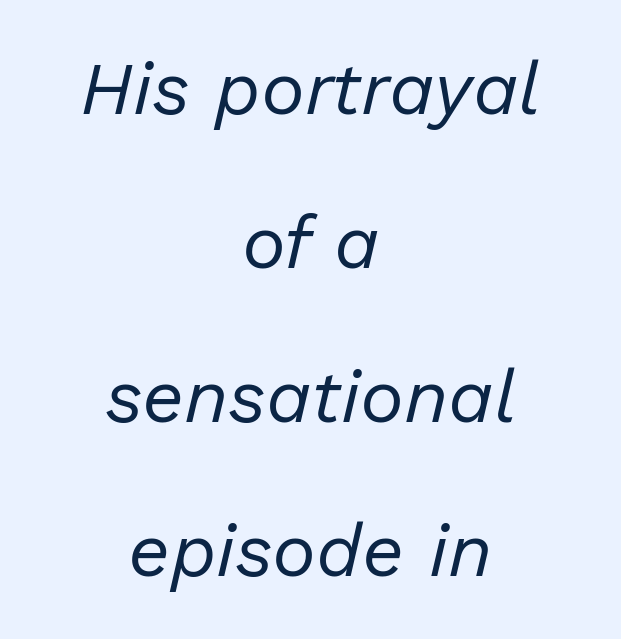
The image shows 74 px regular-weight type, italic (leaning right); set centered, loose line spacing (2.08x), normal letter spacing, not underlined; low stroke contrast and a medium x-height.
